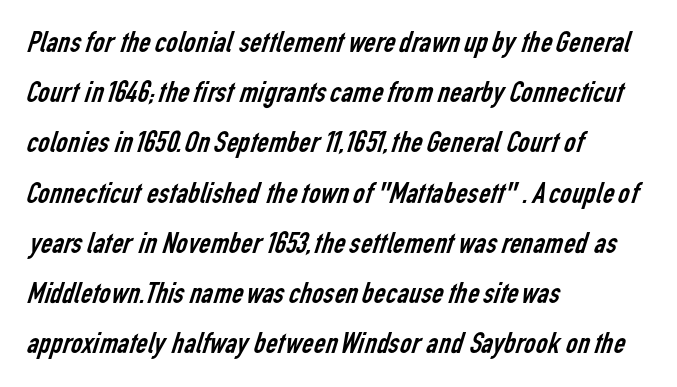
{"serif": "no", "bold": "no", "weight": "regular", "width": "condensed", "stroke_contrast": "low", "x_height": "medium", "monospaced": "no", "underline": "no", "align": "left", "line_spacing": "normal", "line_spacing_ratio": 1.57, "letter_spacing": "normal", "letter_spacing_em": 0.0, "glyph_px": 32}
